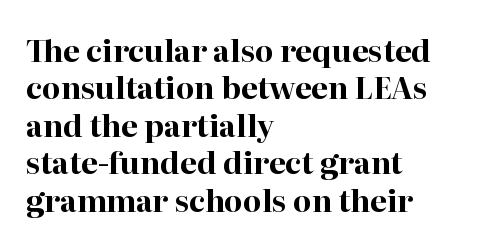
{"serif": "yes", "italic": "no", "bold": "yes", "weight": "bold", "width": "normal", "stroke_contrast": "high", "x_height": "medium", "monospaced": "no", "underline": "no", "align": "left", "line_spacing": "normal", "line_spacing_ratio": 1.25, "letter_spacing": "normal", "letter_spacing_em": 0.0, "glyph_px": 30}
